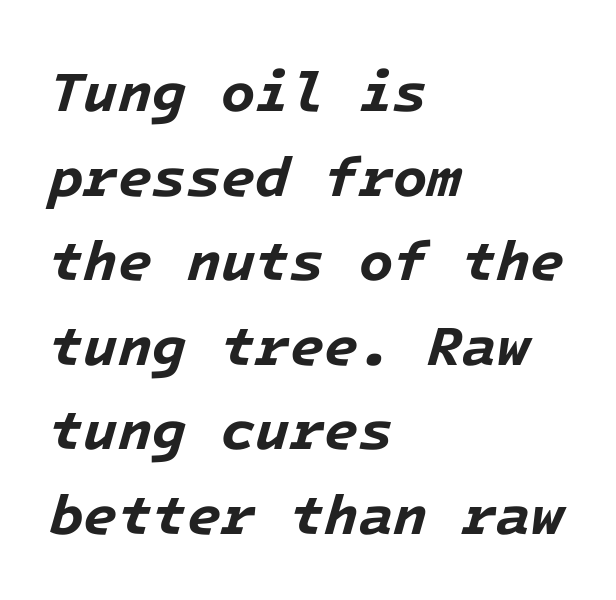
{"italic": "yes", "lean": "right", "slant_degrees": 16, "bold": "yes", "weight": "bold", "width": "normal", "stroke_contrast": "low", "x_height": "medium", "monospaced": "yes", "underline": "no", "align": "left", "line_spacing": "normal", "line_spacing_ratio": 1.51, "letter_spacing": "normal", "letter_spacing_em": 0.0, "glyph_px": 56}
